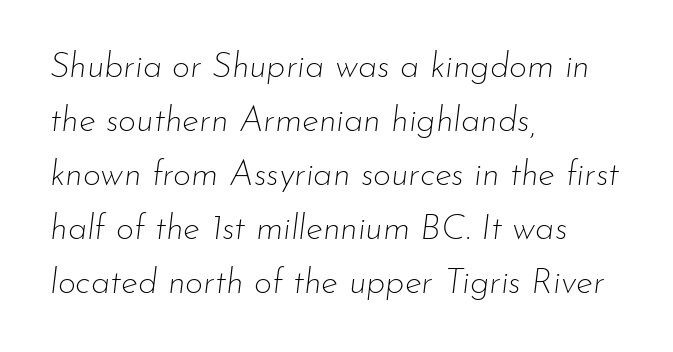
The image shows 35 px thin type, italic (leaning right); set left-aligned, normal line spacing (1.54x), normal letter spacing, not underlined; low stroke contrast and a small x-height.
